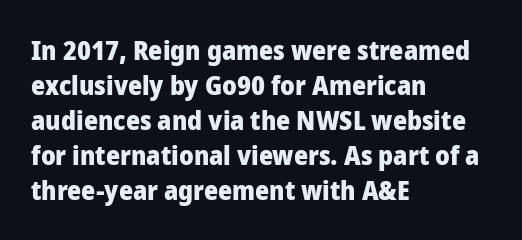
Q: Is the text bold? A: Yes.
Q: Is the text italic (slanted)? A: No, it is upright.
Q: Is the text underlined? A: No.
Q: How is the paragraph aligned? A: Left-aligned.
Q: Is the spacing between letters normal or unusually wide? A: Normal.
Q: Is the spacing between lines tight, normal or loose? A: Normal.
